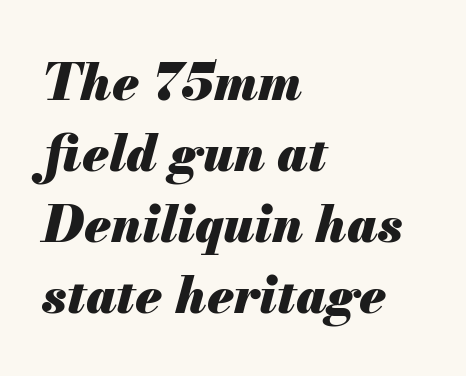
{"italic": "yes", "lean": "right", "slant_degrees": 13, "bold": "yes", "weight": "heavy", "width": "normal", "stroke_contrast": "medium", "x_height": "small", "monospaced": "no", "underline": "no", "align": "left", "line_spacing": "normal", "line_spacing_ratio": 1.39, "letter_spacing": "normal", "letter_spacing_em": 0.0, "glyph_px": 51}
